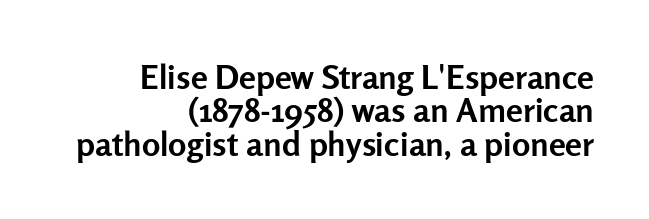
Letter spacing: default. The space beneath each line is pristine and unruled. Chunky letters — that's bold for sure. This sample is right-justified, so line beginnings fall wherever the words allow.
